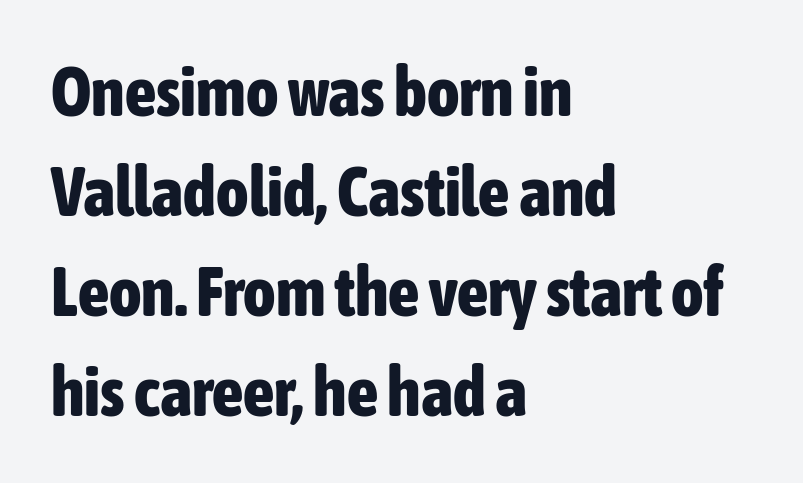
These lines are rendered in a variable-pitch font. The words here are not underlined. The type sits square on the baseline with zero lean. Short note: letters normally spaced.
